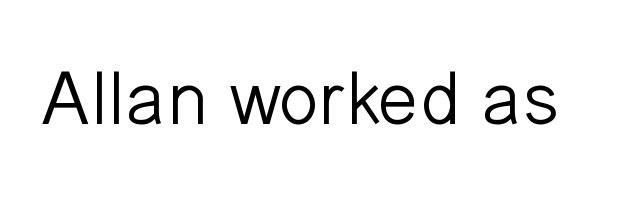
The image shows 76 px light sans-serif type, upright; set normal letter spacing, not underlined; low stroke contrast and a medium x-height.
